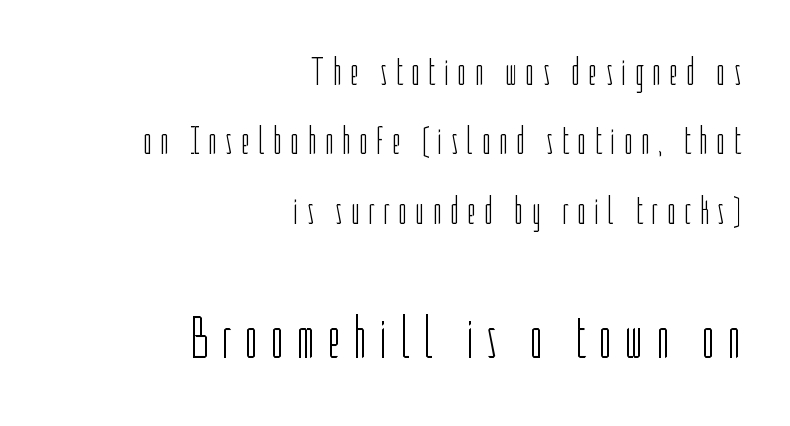
Q: Is the text bold? A: No.
Q: Is the text italic (slanted)? A: No, it is upright.
Q: Is the typeface a serif or a sans-serif typeface? A: Sans-serif.
Q: Is the text underlined? A: No.
Q: How is the paragraph aligned? A: Right-aligned.
Q: Is the spacing between letters normal or unusually wide? A: Unusually wide.
Q: Which block of text is set in a larger size, the first (top) or the second (bottom)? A: The second (bottom) one.
Q: Width (condensed, normal, or wide)? A: Condensed.
Q: Stroke contrast? A: Low.
Q: x-height? A: Medium.
Q: Monospaced? A: No.
